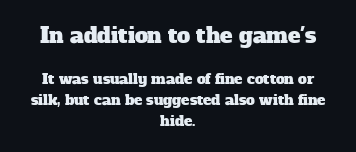
Q: Is the text underlined? A: No.
Q: How is the paragraph aligned? A: Centered.
Q: Is the spacing between letters normal or unusually wide? A: Normal.
Q: Is the spacing between lines tight, normal or loose? A: Normal.
Q: Which block of text is set in a larger size, the first (top) or the second (bottom)? A: The first (top) one.
